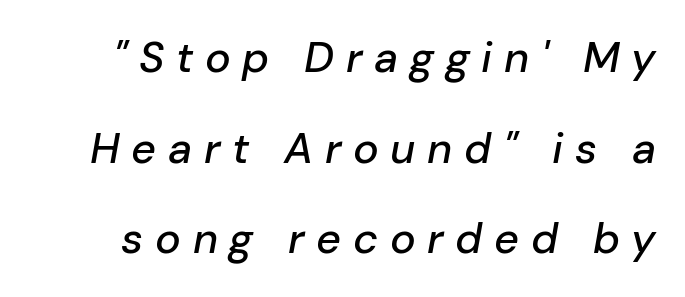
The image shows 43 px text type, italic (leaning right); set loose line spacing (2.11x), unusually wide letter spacing (+0.27 em), not underlined; low stroke contrast and a medium x-height.
